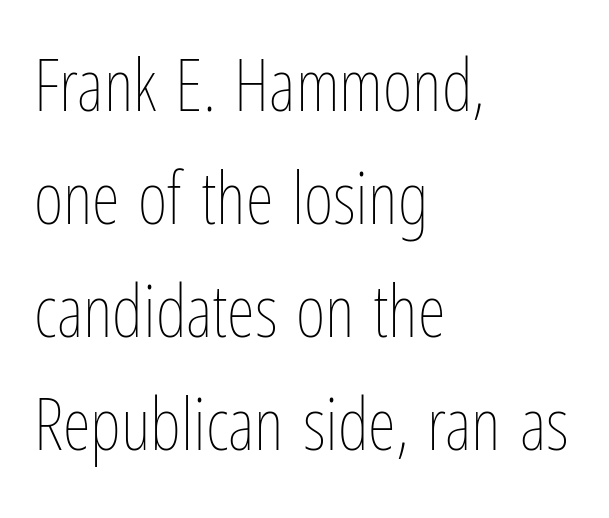
The image shows 72 px thin, condensed type, upright; set left-aligned, normal line spacing (1.57x), normal letter spacing, not underlined; low stroke contrast and a medium x-height.
